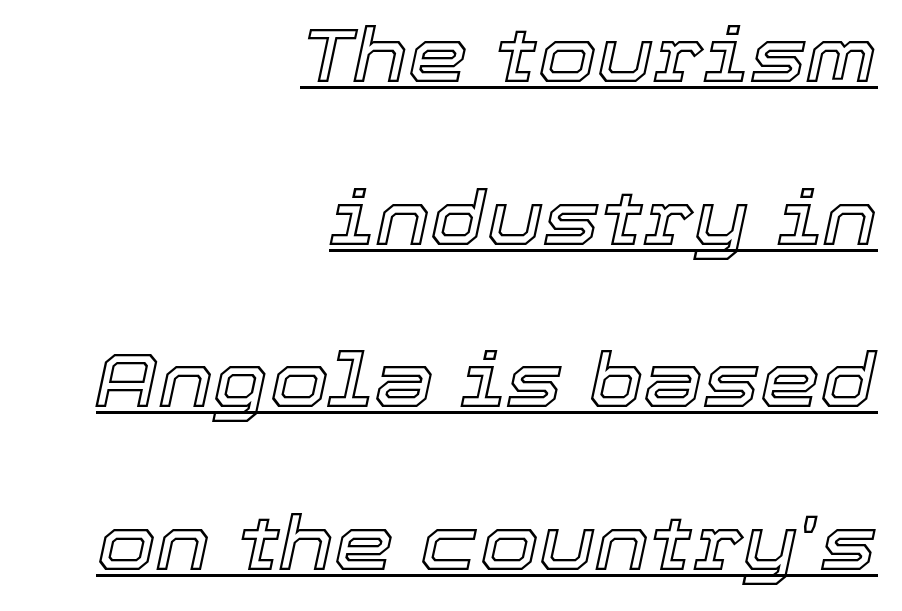
Leading is clearly above the norm, producing a sparse column. Is this a fixed-width face? No — the glyphs have proportional, varying widths. The text block is weighted toward the right margin, trailing off unevenly leftward. Quick note: underline on.
